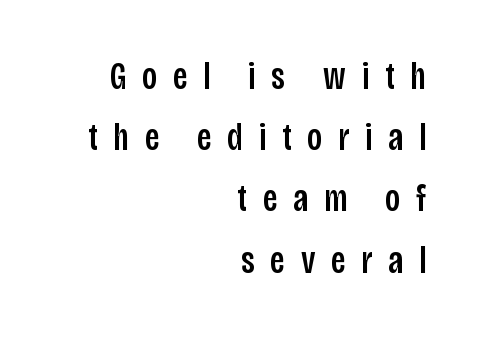
Vertically, the passage feels balanced, rows spaced as you'd expect. Font category for this specimen: sans-serif. A typesetter would call this proportional, since set widths differ per character. This is roman type, the default non-slanted kind. Right-aligned paragraph, ragged on the left. Display-style spreading of the glyphs; the letterfit is very open.
